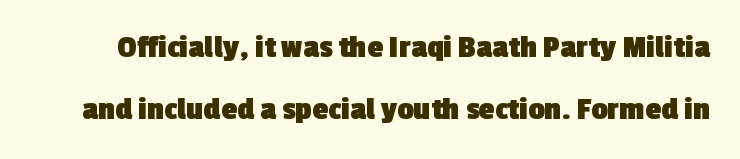
A typesetter would label this face a sans. Baseline-to-baseline distance is far greater than the letter height. Just letters on the line, the space beneath them empty. These lines keep a tight, regular rhythm from letter to letter. A typesetter would call this proportional, since set widths differ per character. Thick stems and heavy bowls — unmistakably bold.
